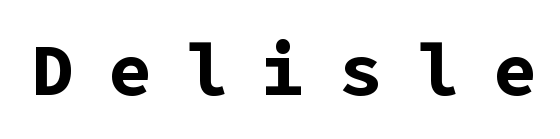
The image shows 72 px bold sans-serif type, upright; set unusually wide letter spacing (+0.47 em), not underlined; low stroke contrast and a medium x-height.
